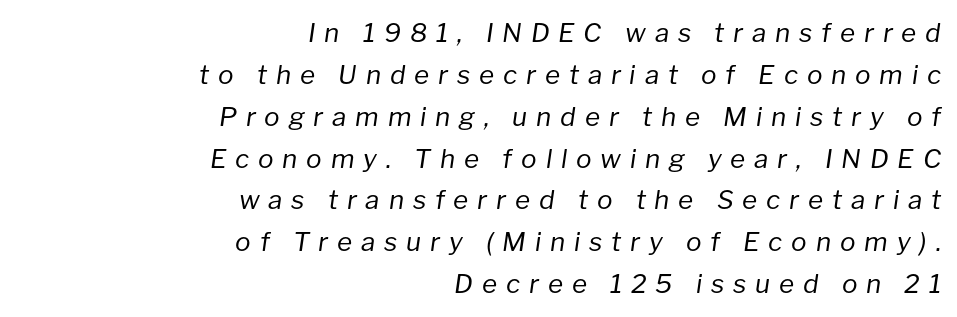
The image shows 26 px text type, italic (leaning right); set right-aligned, normal line spacing (1.61x), unusually wide letter spacing (+0.34 em), not underlined.
